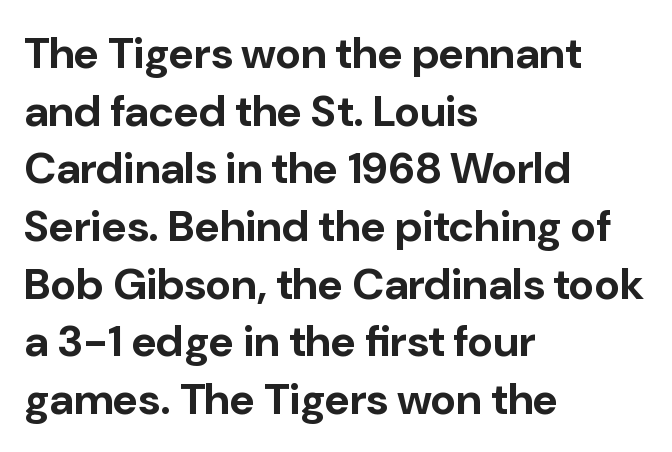
Q: Is the text bold? A: Yes.
Q: Is the text italic (slanted)? A: No, it is upright.
Q: Is the typeface a serif or a sans-serif typeface? A: Sans-serif.
Q: Is the text underlined? A: No.
Q: How is the paragraph aligned? A: Left-aligned.
Q: Is the spacing between letters normal or unusually wide? A: Normal.
Q: Is the spacing between lines tight, normal or loose? A: Normal.
Q: Width (condensed, normal, or wide)? A: Normal.
Q: Stroke contrast? A: Low.
Q: x-height? A: Medium.
Q: Monospaced? A: No.
